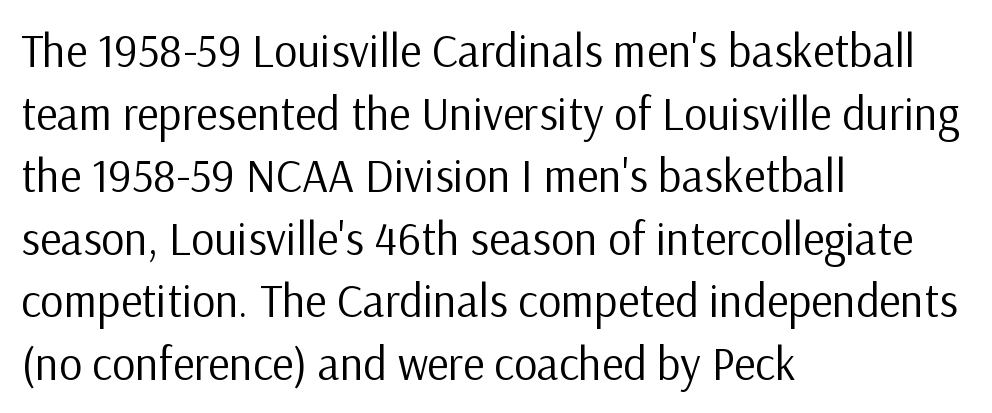
Q: Is the text bold? A: No.
Q: Is the text italic (slanted)? A: No, it is upright.
Q: Is the typeface a serif or a sans-serif typeface? A: Sans-serif.
Q: Is the text underlined? A: No.
Q: How is the paragraph aligned? A: Left-aligned.
Q: Is the spacing between letters normal or unusually wide? A: Normal.
Q: Is the spacing between lines tight, normal or loose? A: Normal.
Q: Width (condensed, normal, or wide)? A: Normal.
Q: Stroke contrast? A: Low.
Q: x-height? A: Medium.
Q: Monospaced? A: No.
